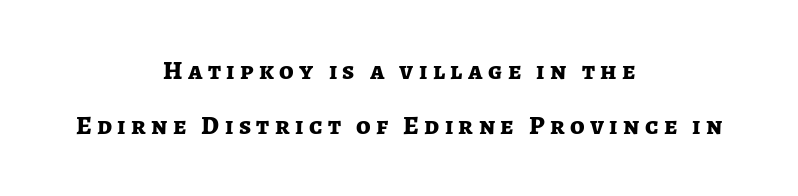
How would I describe the line gaps? Wide and relaxed. Posture: vertical. Horizontal alignment here is central, giving a formal, balanced look. There is plenty of visible air inserted between adjacent glyphs. Each glyph is drawn with heavy, bold strokes.
